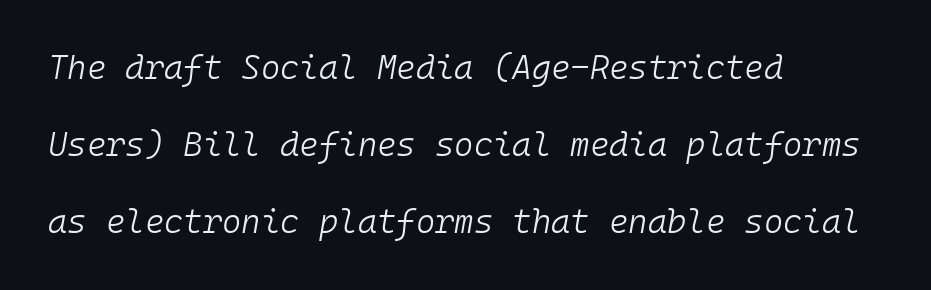
{"italic": "yes", "lean": "right", "slant_degrees": 10, "bold": "no", "weight": "light", "width": "normal", "stroke_contrast": "low", "x_height": "medium", "monospaced": "yes", "underline": "no", "align": "left", "line_spacing": "loose", "line_spacing_ratio": 2.34, "letter_spacing": "normal", "letter_spacing_em": 0.0, "glyph_px": 33}
